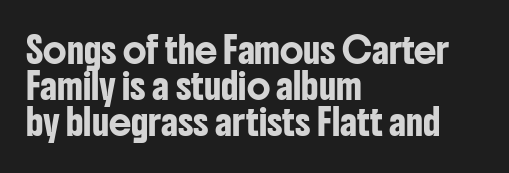
{"italic": "no", "underline": "no", "align": "left", "line_spacing": "normal", "line_spacing_ratio": 1.45, "letter_spacing": "normal", "letter_spacing_em": 0.0, "glyph_px": 25}
